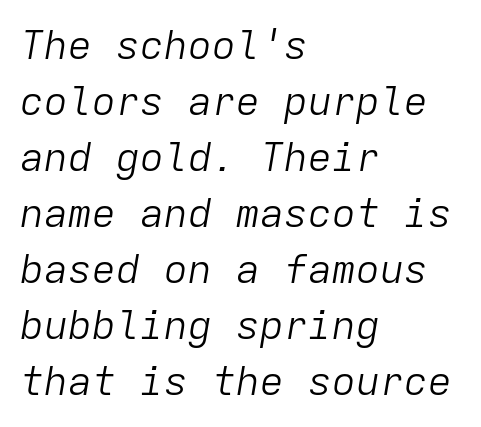
The image shows 40 px light type, italic (leaning right), monospaced; set left-aligned, normal line spacing (1.4x), normal letter spacing, not underlined; low stroke contrast and a medium x-height.
